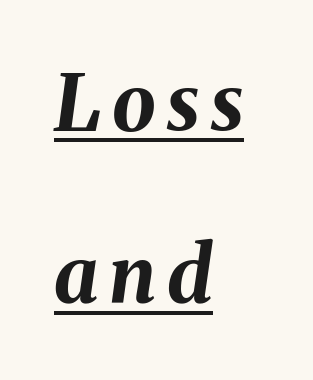
Q: Is the text bold? A: Yes.
Q: Is the text italic (slanted)? A: Yes, it leans right by about 8 degrees.
Q: Is the text underlined? A: Yes.
Q: How is the paragraph aligned? A: Left-aligned.
Q: Is the spacing between lines tight, normal or loose? A: Loose.
Q: Width (condensed, normal, or wide)? A: Normal.
Q: Stroke contrast? A: Medium.
Q: x-height? A: Medium.
Q: Monospaced? A: No.
